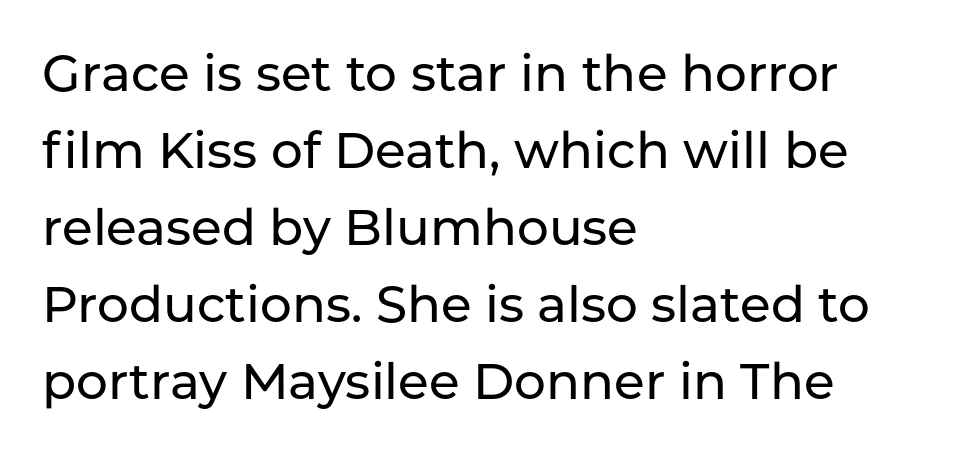
Upright lettering throughout. The rendering uses natural spacing where letterforms have individual widths. Does the copy run flush right? No — it runs flush left. How are the letters spaced? Ordinarily, with no added tracking. The face used here is a sans, in the tradition of grotesques and geometrics.
